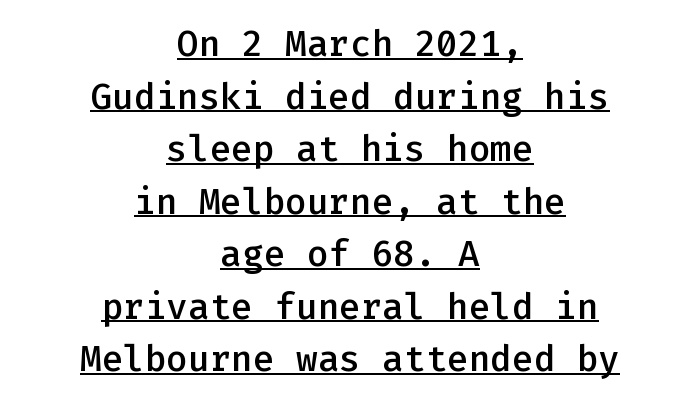
Q: Is the text bold? A: Semi-bold.
Q: Is the text italic (slanted)? A: No, it is upright.
Q: Is the typeface a serif or a sans-serif typeface? A: Sans-serif.
Q: Is the text underlined? A: Yes.
Q: How is the paragraph aligned? A: Centered.
Q: Is the spacing between letters normal or unusually wide? A: Normal.
Q: Is the spacing between lines tight, normal or loose? A: Normal.
Q: Width (condensed, normal, or wide)? A: Normal.
Q: Stroke contrast? A: Low.
Q: x-height? A: Medium.
Q: Monospaced? A: Yes.
